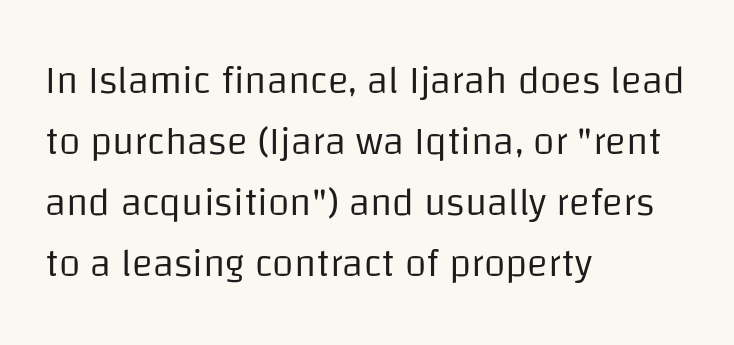
The type is set solid horizontally, with unmodified tracking. The space directly below the letters is spotless. This rendering uses left alignment, leaving the right contour irregular. Line spacing here is normal.
